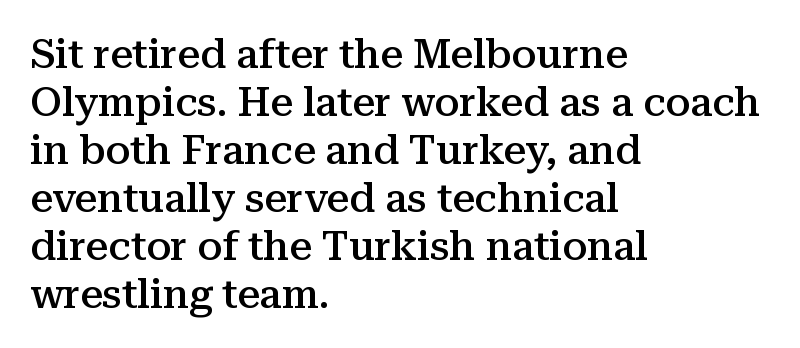
Q: Is the text bold? A: Semi-bold.
Q: Is the text italic (slanted)? A: No, it is upright.
Q: Is the typeface a serif or a sans-serif typeface? A: Serif.
Q: Is the text underlined? A: No.
Q: How is the paragraph aligned? A: Left-aligned.
Q: Is the spacing between letters normal or unusually wide? A: Normal.
Q: Width (condensed, normal, or wide)? A: Normal.
Q: Stroke contrast? A: Medium.
Q: x-height? A: Medium.
Q: Monospaced? A: No.
